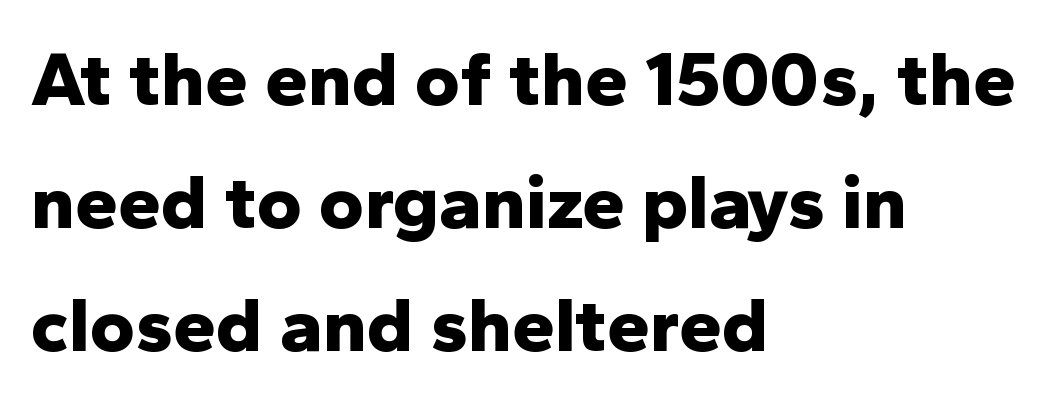
The font is running at its bold setting. The type is set solid horizontally, with unmodified tracking. Do the characters align in a grid? No, the font is proportional. Is this a sans? Yes — the strokes have no serifs.
